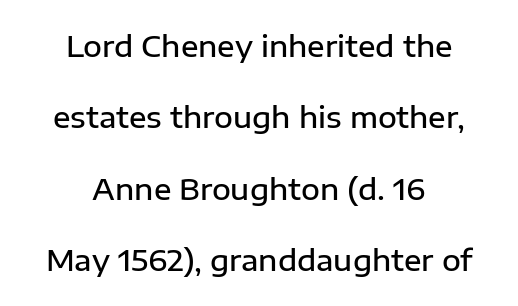
Q: Is the text bold? A: Semi-bold.
Q: Is the text italic (slanted)? A: No, it is upright.
Q: Is the typeface a serif or a sans-serif typeface? A: Sans-serif.
Q: Is the text underlined? A: No.
Q: How is the paragraph aligned? A: Centered.
Q: Is the spacing between letters normal or unusually wide? A: Normal.
Q: Is the spacing between lines tight, normal or loose? A: Loose.
Q: Width (condensed, normal, or wide)? A: Normal.
Q: Stroke contrast? A: Low.
Q: x-height? A: Medium.
Q: Monospaced? A: No.
